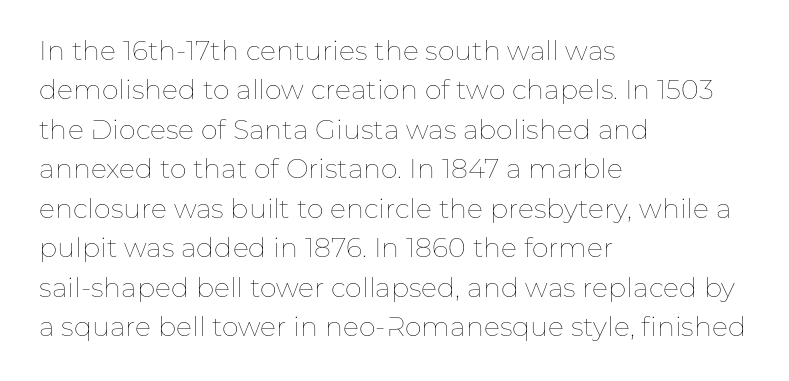
The image shows 27 px text type, upright; set left-aligned, normal line spacing (1.46x), normal letter spacing, not underlined.
